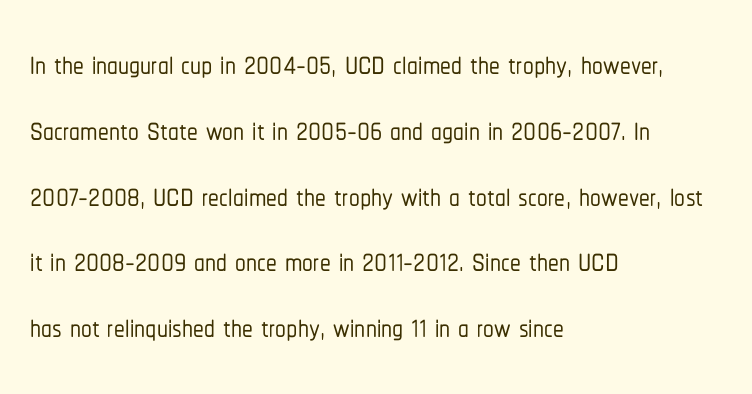
{"serif": "no", "italic": "no", "width": "condensed", "stroke_contrast": "low", "x_height": "medium", "monospaced": "no", "underline": "no", "align": "left", "line_spacing": "normal", "line_spacing_ratio": 1.53, "letter_spacing": "normal", "letter_spacing_em": 0.0, "glyph_px": 43}
